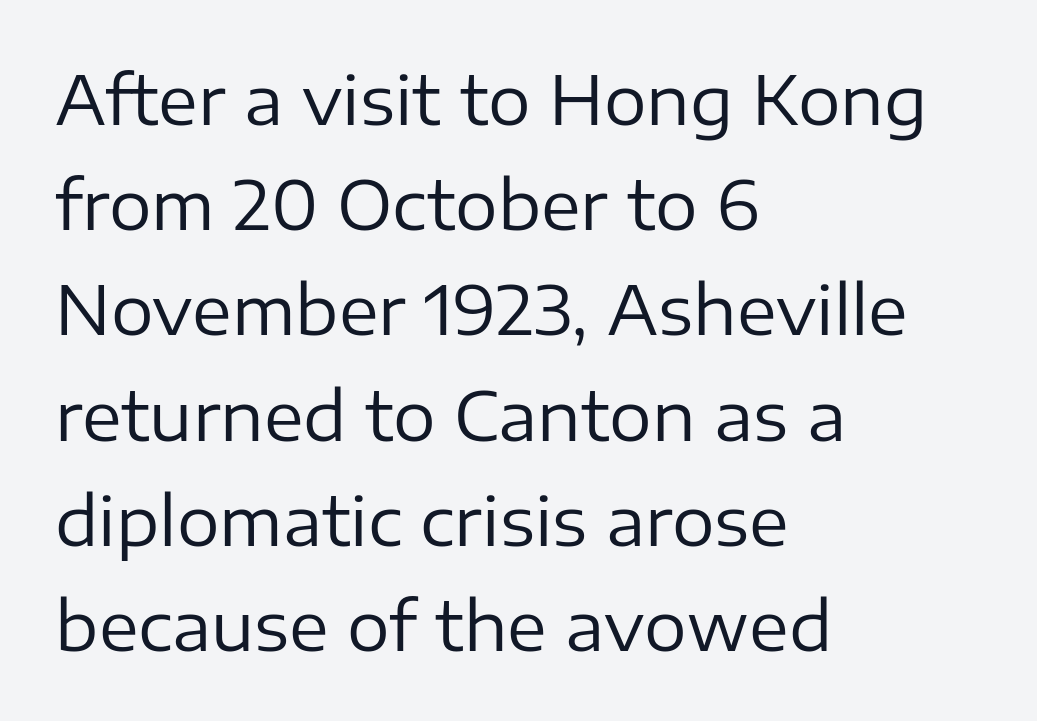
The image shows 67 px regular-weight sans-serif type, upright; set left-aligned, normal line spacing (1.57x), normal letter spacing, not underlined; low stroke contrast and a medium x-height.
